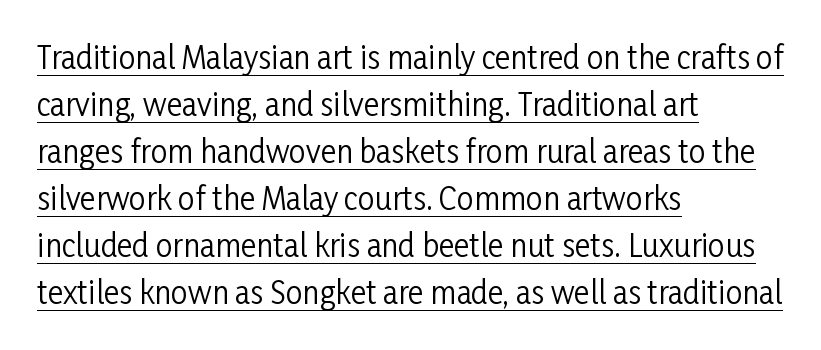
{"serif": "no", "italic": "no", "bold": "no", "weight": "regular", "width": "condensed", "stroke_contrast": "low", "x_height": "medium", "monospaced": "no", "underline": "yes", "align": "left", "line_spacing": "normal", "line_spacing_ratio": 1.57, "letter_spacing": "normal", "letter_spacing_em": 0.0, "glyph_px": 30}
